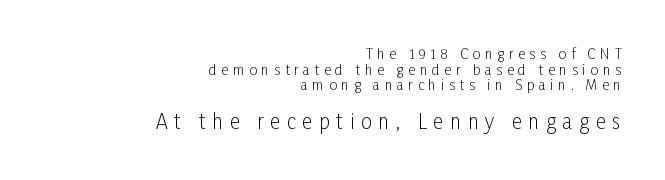
{"italic": "no", "bold": "no", "underline": "no", "align": "right", "line_spacing": "tight", "line_spacing_ratio": 1.12, "letter_spacing": "wide", "letter_spacing_em": 0.33, "larger_block": "second", "size_ratio": 1.43, "glyph_px": 20}
